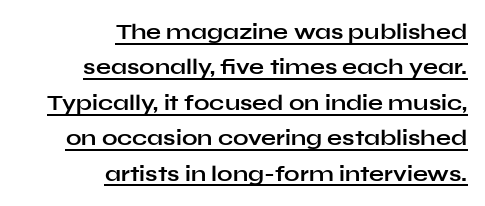
{"italic": "no", "bold": "yes", "underline": "yes", "align": "right", "line_spacing": "normal", "line_spacing_ratio": 1.61, "letter_spacing": "normal", "letter_spacing_em": 0.0, "glyph_px": 22}
